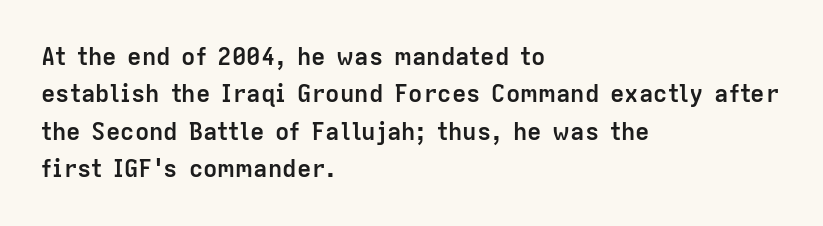
The image shows 24 px bold type, upright; set left-aligned, normal line spacing (1.56x), normal letter spacing, not underlined.
